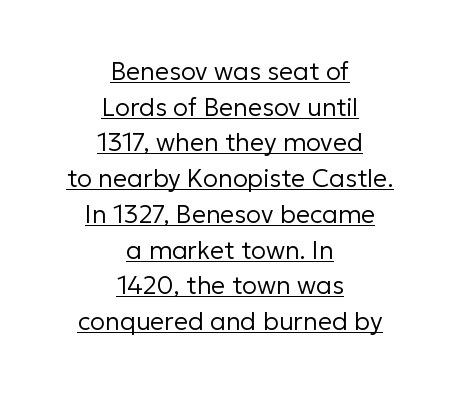
The image shows 25 px text type, upright; set centered, normal line spacing (1.43x), normal letter spacing, underlined.
